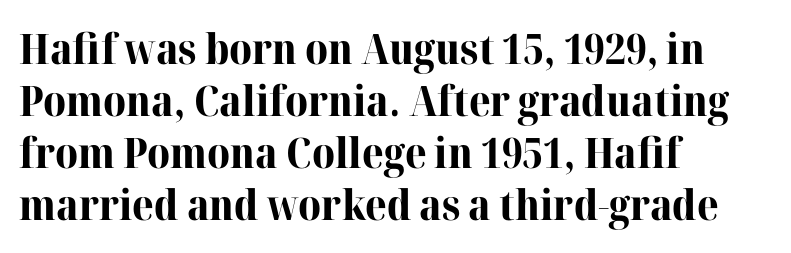
Q: Is the text bold? A: Yes.
Q: Is the text italic (slanted)? A: No, it is upright.
Q: Is the typeface a serif or a sans-serif typeface? A: Serif.
Q: Is the text underlined? A: No.
Q: How is the paragraph aligned? A: Left-aligned.
Q: Is the spacing between letters normal or unusually wide? A: Normal.
Q: Width (condensed, normal, or wide)? A: Normal.
Q: Stroke contrast? A: High.
Q: x-height? A: Medium.
Q: Monospaced? A: No.
